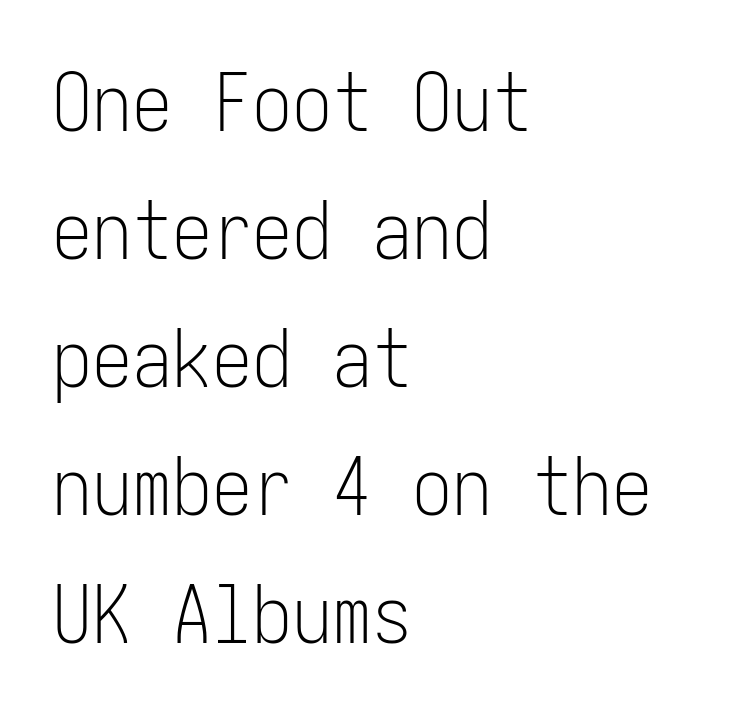
The font family rendered here belongs to the sans-serif group. Clear beneath every line of the passage. Unbolded letterforms with no extra heft. A classic flush-left, rag-right setting is used for this passage. The horizontal fit of the characters is conventional and even. Posture: upright roman.
